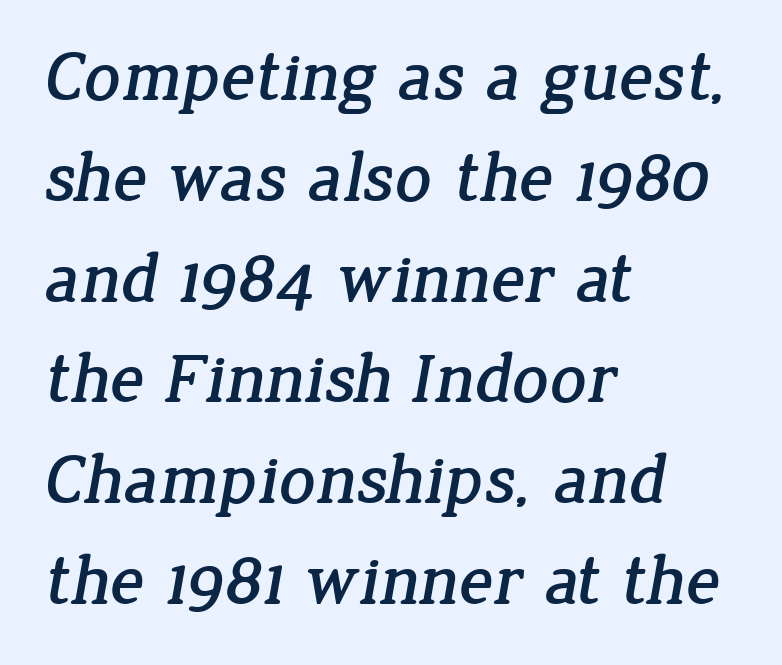
{"serif": "yes", "width": "normal", "stroke_contrast": "low", "x_height": "medium", "monospaced": "no", "underline": "no", "align": "left", "line_spacing": "normal", "line_spacing_ratio": 1.42, "letter_spacing": "normal", "letter_spacing_em": 0.0, "glyph_px": 71}
